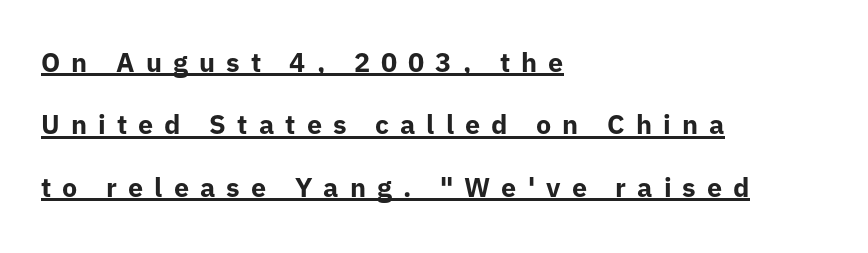
In terms of leading, this rendering errs on the spacious side. Casual observation: everything's shoved over to the left. Is the letter spacing exaggerated? Yes — the characters are pushed far apart. Vertical strokes here are truly vertical. These characters rest on top of a visible drawn line.
